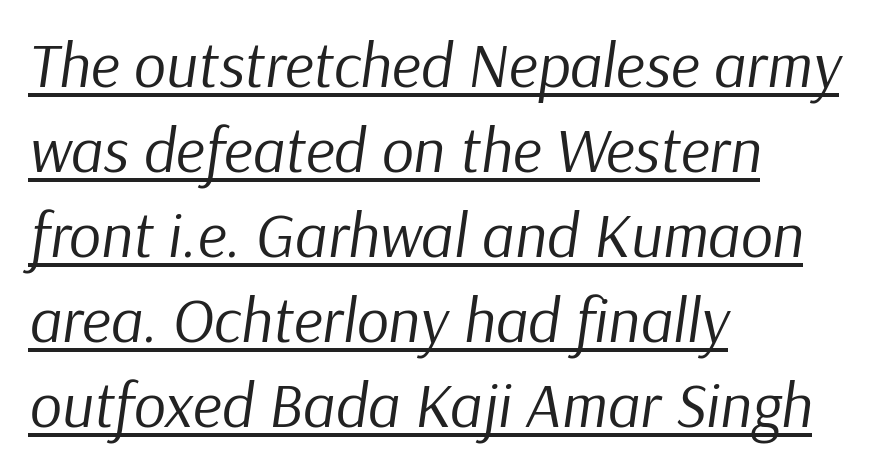
Q: Is the text bold? A: No.
Q: Is the text italic (slanted)? A: Yes, it leans right by about 9 degrees.
Q: Is the text underlined? A: Yes.
Q: How is the paragraph aligned? A: Left-aligned.
Q: Is the spacing between letters normal or unusually wide? A: Normal.
Q: Is the spacing between lines tight, normal or loose? A: Normal.
Q: Width (condensed, normal, or wide)? A: Normal.
Q: Stroke contrast? A: Low.
Q: x-height? A: Medium.
Q: Monospaced? A: No.
